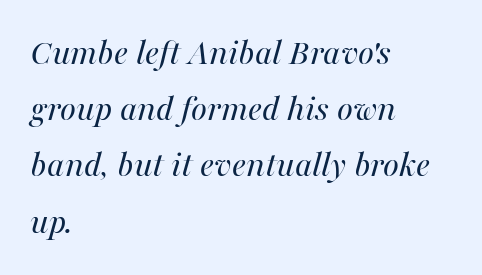
{"italic": "yes", "lean": "right", "slant_degrees": 16, "bold": "no", "weight": "regular", "width": "normal", "stroke_contrast": "medium", "x_height": "medium", "monospaced": "no", "underline": "no", "align": "left", "line_spacing": "normal", "line_spacing_ratio": 1.48, "letter_spacing": "normal", "letter_spacing_em": 0.0, "glyph_px": 38}
